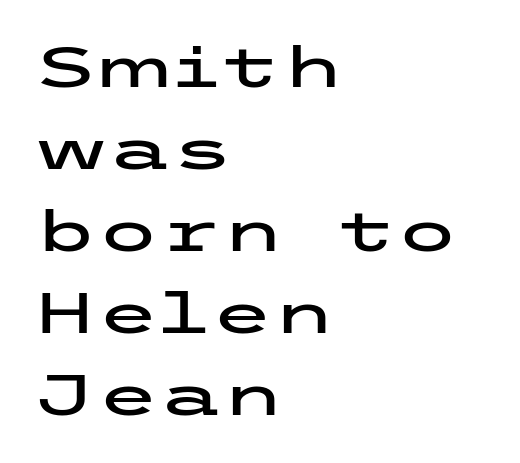
Q: Is the text italic (slanted)? A: No, it is upright.
Q: Is the typeface a serif or a sans-serif typeface? A: Sans-serif.
Q: Is the text underlined? A: No.
Q: How is the paragraph aligned? A: Left-aligned.
Q: Is the spacing between letters normal or unusually wide? A: Normal.
Q: Is the spacing between lines tight, normal or loose? A: Normal.
Q: Width (condensed, normal, or wide)? A: Wide.
Q: Stroke contrast? A: Low.
Q: x-height? A: Medium.
